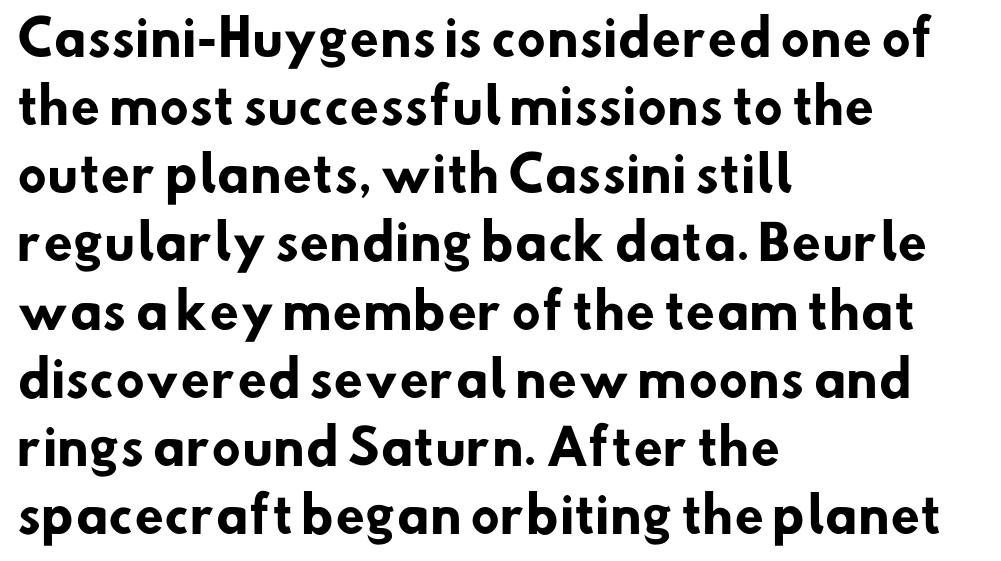
Q: Is the text bold? A: Yes.
Q: Is the typeface a serif or a sans-serif typeface? A: Sans-serif.
Q: Is the text underlined? A: No.
Q: How is the paragraph aligned? A: Left-aligned.
Q: Is the spacing between letters normal or unusually wide? A: Normal.
Q: Is the spacing between lines tight, normal or loose? A: Normal.
Q: Width (condensed, normal, or wide)? A: Normal.
Q: Stroke contrast? A: Low.
Q: x-height? A: Small.
Q: Monospaced? A: No.
